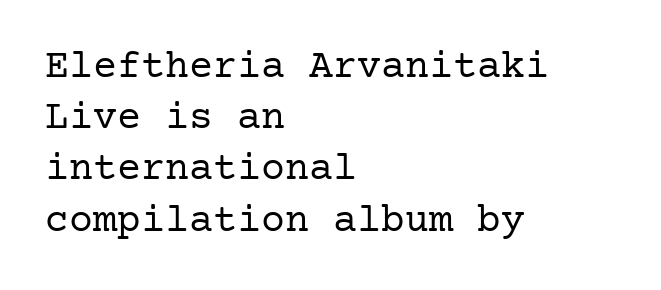
Q: Is the text bold? A: No.
Q: Is the text italic (slanted)? A: No, it is upright.
Q: Is the typeface a serif or a sans-serif typeface? A: Serif.
Q: Is the text underlined? A: No.
Q: How is the paragraph aligned? A: Left-aligned.
Q: Is the spacing between letters normal or unusually wide? A: Normal.
Q: Is the spacing between lines tight, normal or loose? A: Normal.
Q: Width (condensed, normal, or wide)? A: Normal.
Q: Stroke contrast? A: Low.
Q: x-height? A: Medium.
